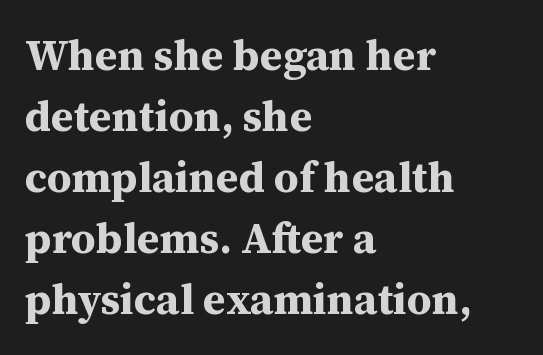
Q: Is the text bold? A: Yes.
Q: Is the text italic (slanted)? A: No, it is upright.
Q: Is the typeface a serif or a sans-serif typeface? A: Serif.
Q: Is the text underlined? A: No.
Q: How is the paragraph aligned? A: Left-aligned.
Q: Is the spacing between letters normal or unusually wide? A: Normal.
Q: Is the spacing between lines tight, normal or loose? A: Normal.
Q: Width (condensed, normal, or wide)? A: Normal.
Q: Stroke contrast? A: Medium.
Q: x-height? A: Medium.
Q: Monospaced? A: No.
